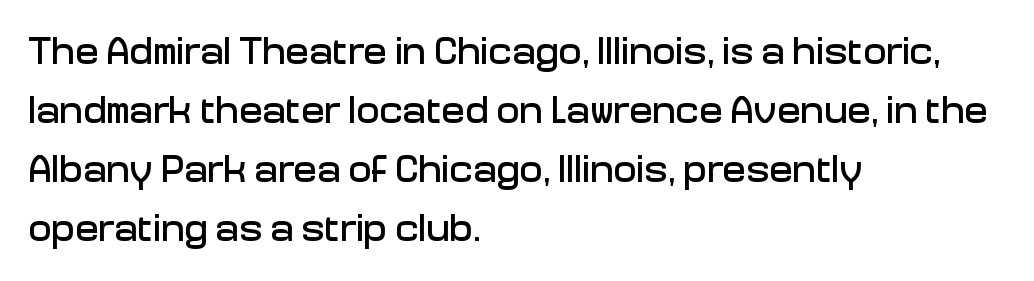
The image shows 39 px sans-serif type, upright; set left-aligned, normal line spacing (1.51x), normal letter spacing, not underlined; low stroke contrast and a medium x-height.
